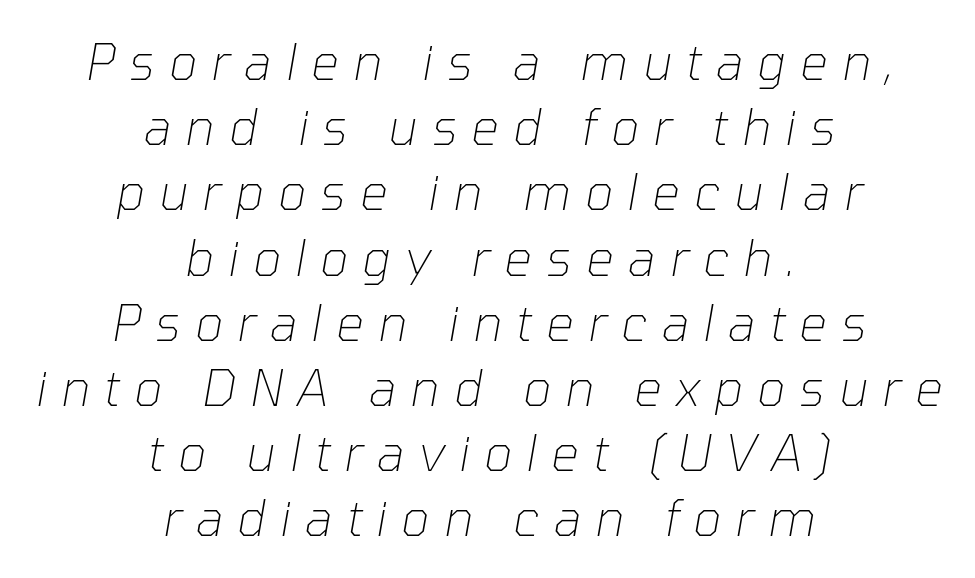
Q: Is the text bold? A: No.
Q: Is the text italic (slanted)? A: Yes, it leans right by about 10 degrees.
Q: Is the text underlined? A: No.
Q: How is the paragraph aligned? A: Centered.
Q: Is the spacing between letters normal or unusually wide? A: Unusually wide.
Q: Is the spacing between lines tight, normal or loose? A: Normal.
Q: Width (condensed, normal, or wide)? A: Normal.
Q: Stroke contrast? A: Low.
Q: x-height? A: Medium.
Q: Monospaced? A: No.
